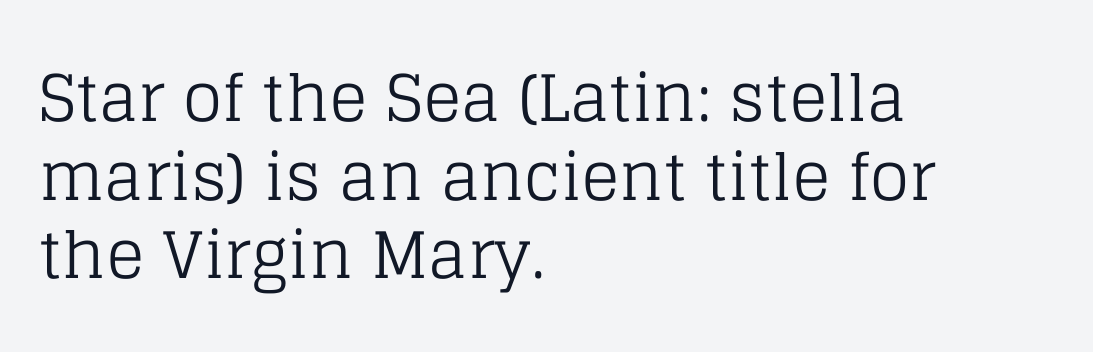
{"serif": "yes", "italic": "no", "bold": "no", "weight": "regular", "width": "normal", "stroke_contrast": "low", "x_height": "large", "monospaced": "no", "underline": "no", "align": "left", "line_spacing_ratio": 1.23, "letter_spacing": "normal", "letter_spacing_em": 0.0, "glyph_px": 64}
